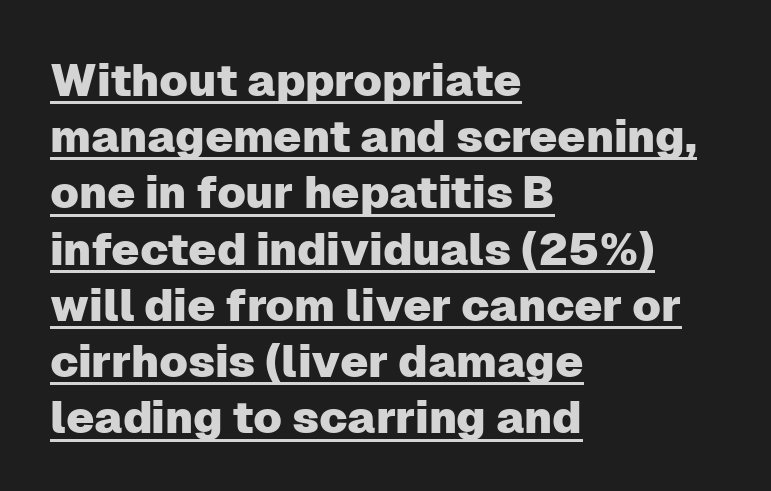
{"serif": "no", "italic": "no", "width": "normal", "stroke_contrast": "low", "x_height": "medium", "monospaced": "no", "underline": "yes", "align": "left", "line_spacing": "normal", "line_spacing_ratio": 1.25, "letter_spacing": "normal", "letter_spacing_em": 0.0, "glyph_px": 45}
